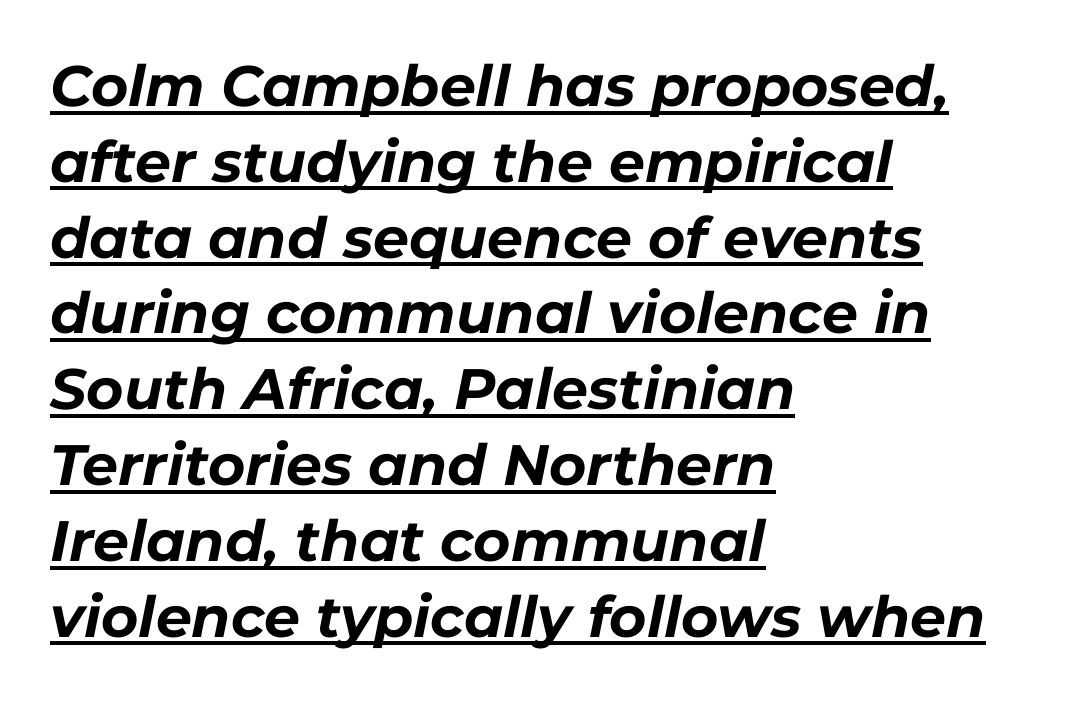
The image shows 57 px bold type, italic (leaning right); set left-aligned, normal line spacing (1.33x), normal letter spacing, underlined; low stroke contrast and a medium x-height.
